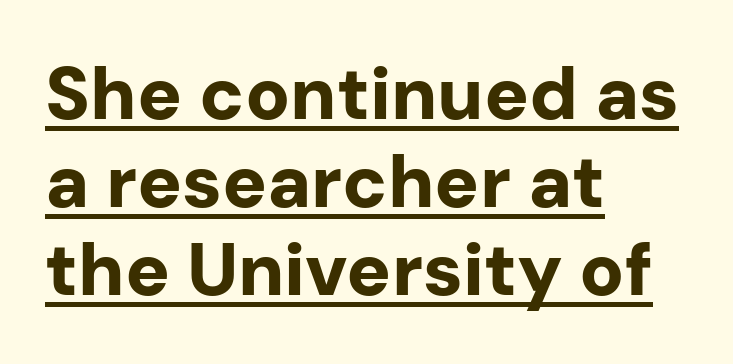
{"serif": "no", "italic": "no", "bold": "yes", "weight": "bold", "width": "normal", "stroke_contrast": "low", "x_height": "medium", "monospaced": "no", "underline": "yes", "align": "left", "line_spacing_ratio": 1.19, "letter_spacing": "normal", "letter_spacing_em": 0.0, "glyph_px": 74}
